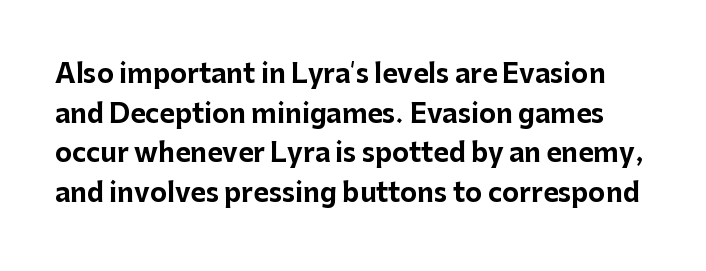
{"italic": "no", "bold": "yes", "underline": "no", "line_spacing": "normal", "line_spacing_ratio": 1.52, "letter_spacing": "normal", "letter_spacing_em": 0.0, "glyph_px": 26}
